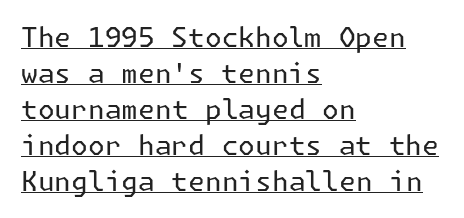
Does extra space separate the letters? No, they use regular spacing. Ordinary non-slanted type is in use. Where is the straight margin? On the left. What's the leading like? Ordinary, nothing unusual. Heft: none added — not bold.
